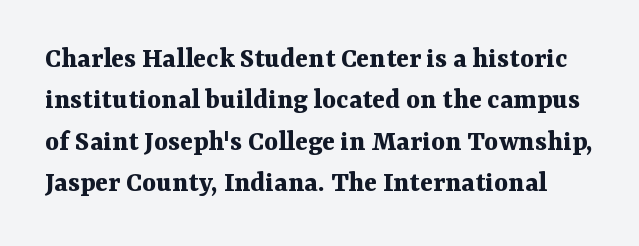
Here the glyphs are tracked normally, forming tight word shapes. Quick note: not italic, upright. Spacing verdict: proportional, widths tailored to each character. Honestly, there is no underline to notice here at all. Successive baselines arrive at the customary interval. Does the type have serifs? Yes, each stem ends in a small foot.
